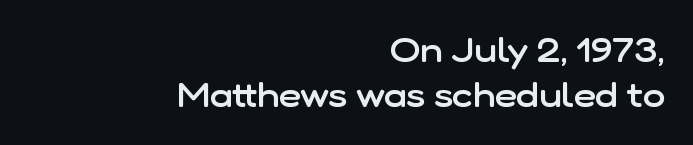
Q: Is the text bold? A: Semi-bold.
Q: Is the text italic (slanted)? A: No, it is upright.
Q: Is the typeface a serif or a sans-serif typeface? A: Sans-serif.
Q: Is the text underlined? A: No.
Q: How is the paragraph aligned? A: Right-aligned.
Q: Is the spacing between letters normal or unusually wide? A: Normal.
Q: Is the spacing between lines tight, normal or loose? A: Normal.
Q: Width (condensed, normal, or wide)? A: Normal.
Q: Stroke contrast? A: Low.
Q: x-height? A: Medium.
Q: Monospaced? A: No.
